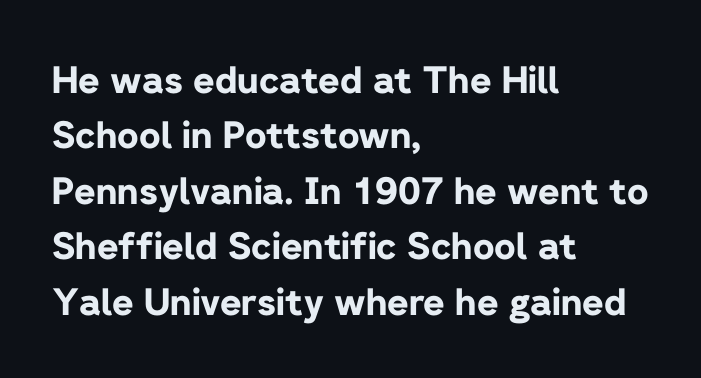
Q: Is the text bold? A: Yes.
Q: Is the text italic (slanted)? A: No, it is upright.
Q: Is the typeface a serif or a sans-serif typeface? A: Sans-serif.
Q: Is the text underlined? A: No.
Q: How is the paragraph aligned? A: Left-aligned.
Q: Is the spacing between letters normal or unusually wide? A: Normal.
Q: Is the spacing between lines tight, normal or loose? A: Normal.
Q: Width (condensed, normal, or wide)? A: Normal.
Q: Stroke contrast? A: Low.
Q: x-height? A: Medium.
Q: Monospaced? A: No.
